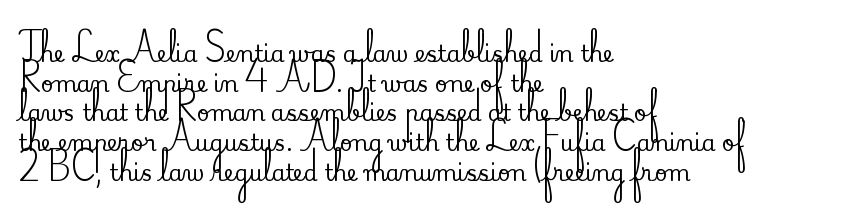
The image shows 22 px text type, upright; set left-aligned, normal line spacing (1.35x), normal letter spacing, not underlined.
